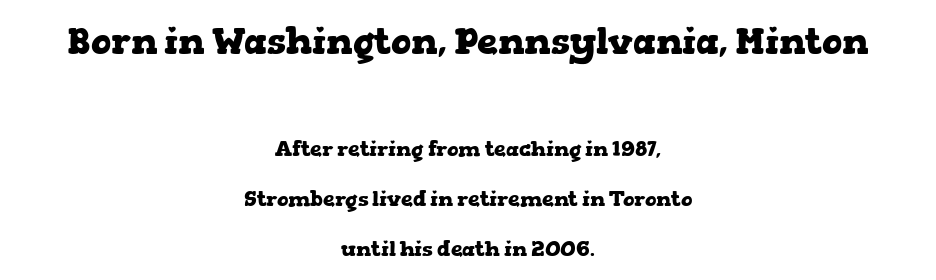
The image shows 37 px heavy, wide serif type, upright; set centered, loose line spacing (2.37x), normal letter spacing, not underlined; the first (top) block is 1.76x larger; low stroke contrast and a medium x-height.
